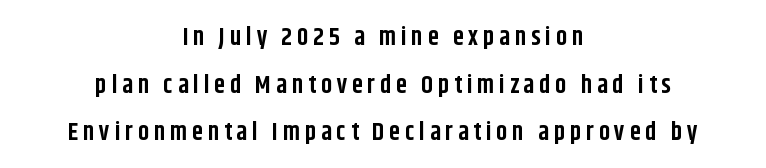
{"italic": "no", "bold": "yes", "underline": "no", "align": "center", "line_spacing": "loose", "line_spacing_ratio": 1.91, "glyph_px": 25}
